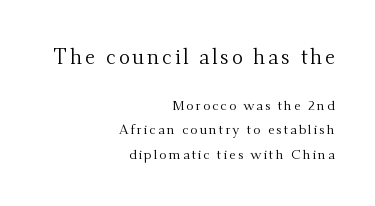
{"italic": "no", "bold": "no", "underline": "no", "align": "right", "line_spacing_ratio": 1.75, "larger_block": "first", "size_ratio": 1.5, "glyph_px": 21}
